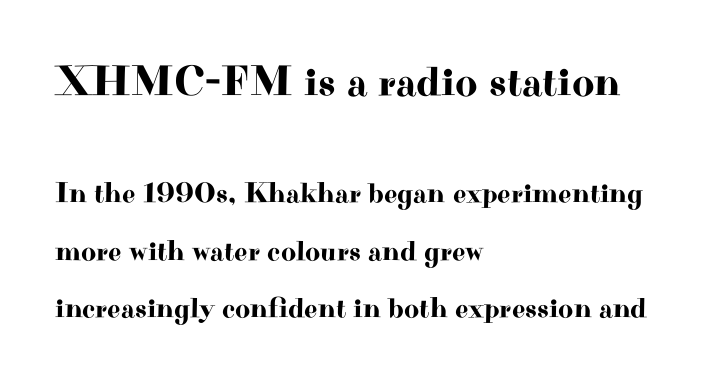
{"serif": "yes", "italic": "no", "width": "wide", "stroke_contrast": "high", "x_height": "small", "monospaced": "no", "underline": "no", "align": "left", "line_spacing": "loose", "line_spacing_ratio": 1.99, "letter_spacing": "normal", "letter_spacing_em": 0.0, "larger_block": "first", "size_ratio": 1.48, "glyph_px": 43}
